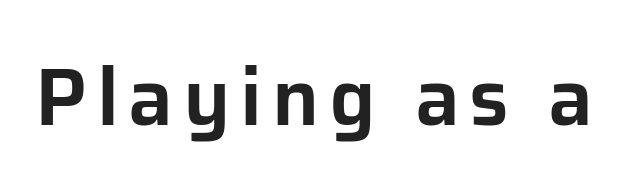
Q: Is the text italic (slanted)? A: No, it is upright.
Q: Is the typeface a serif or a sans-serif typeface? A: Sans-serif.
Q: Is the text underlined? A: No.
Q: Width (condensed, normal, or wide)? A: Normal.
Q: Stroke contrast? A: Low.
Q: x-height? A: Medium.
Q: Monospaced? A: No.
